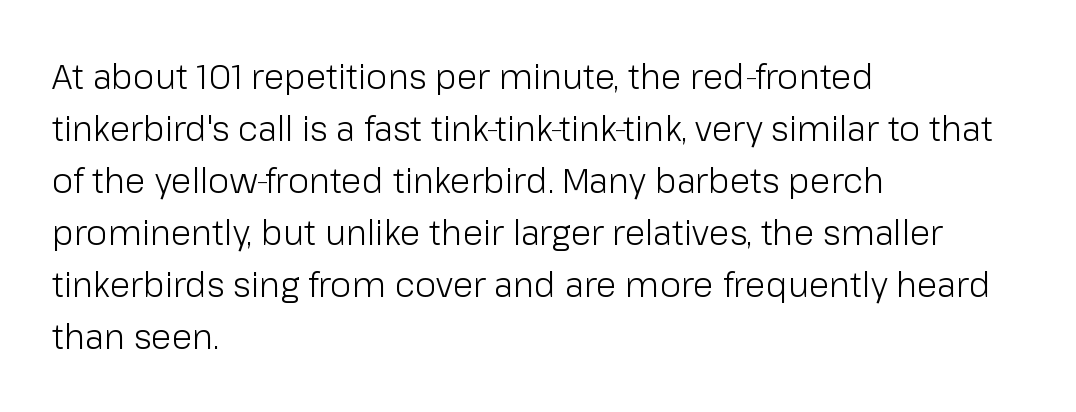
The image shows 34 px light sans-serif type, upright; set left-aligned, normal line spacing (1.53x), normal letter spacing, not underlined; low stroke contrast and a medium x-height.
